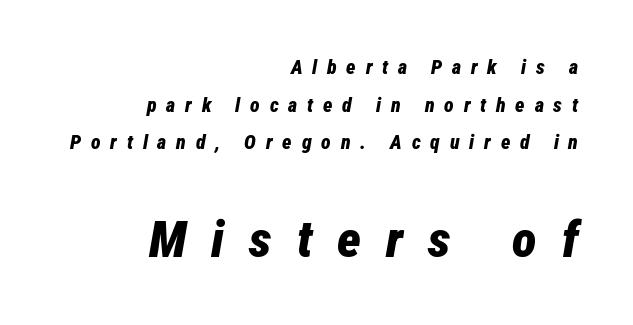
{"italic": "yes", "lean": "right", "slant_degrees": 12, "bold": "yes", "weight": "bold", "width": "condensed", "stroke_contrast": "low", "x_height": "medium", "monospaced": "no", "underline": "no", "align": "right", "line_spacing_ratio": 1.88, "letter_spacing": "wide", "letter_spacing_em": 0.49, "larger_block": "second", "size_ratio": 2.55, "glyph_px": 51}
